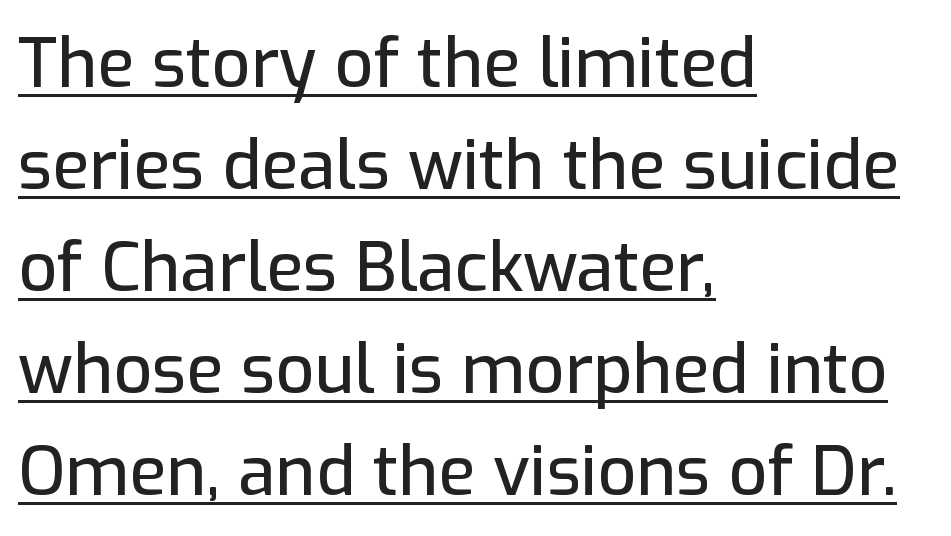
Serif or sans? Sans — the stroke terminals are bare. Observe the ordinary spacing: letters are neighbours, not strangers. The designer left line spacing at the default. Visually the block forms a straight wall on the left and a jagged coastline on the right.
